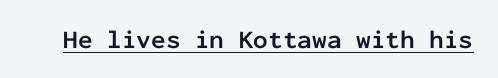
The image shows 26 px bold type, upright; set normal letter spacing, underlined.
